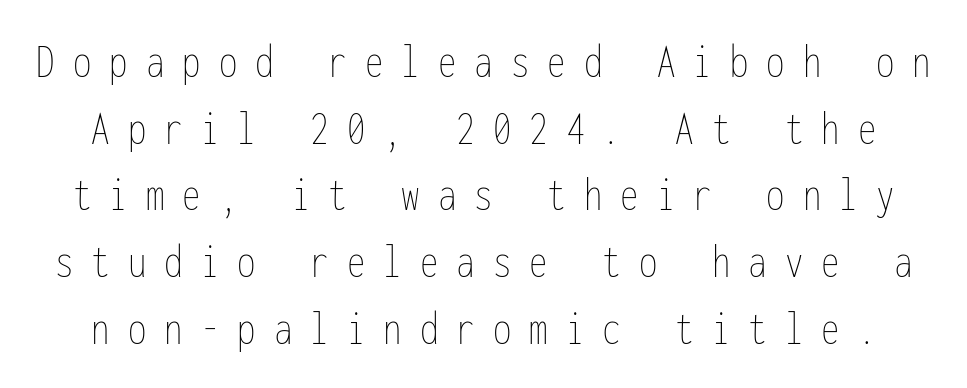
Q: Is the text bold? A: No.
Q: Is the text italic (slanted)? A: No, it is upright.
Q: Is the text underlined? A: No.
Q: Is the spacing between letters normal or unusually wide? A: Unusually wide.
Q: Is the spacing between lines tight, normal or loose? A: Normal.
Q: Width (condensed, normal, or wide)? A: Condensed.
Q: Stroke contrast? A: Low.
Q: x-height? A: Medium.
Q: Monospaced? A: Yes.
